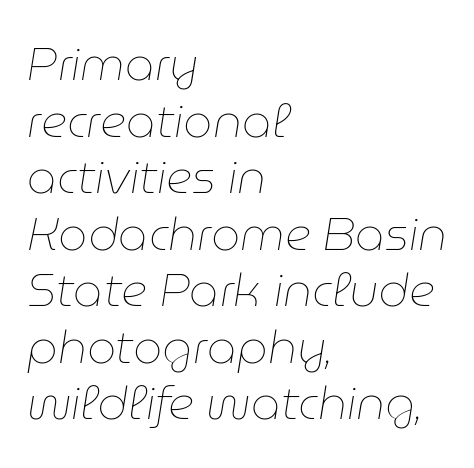
{"italic": "yes", "lean": "right", "slant_degrees": 9, "bold": "no", "weight": "thin", "width": "normal", "stroke_contrast": "low", "x_height": "medium", "monospaced": "no", "underline": "no", "align": "left", "line_spacing_ratio": 1.23, "letter_spacing": "normal", "letter_spacing_em": 0.0, "glyph_px": 46}
